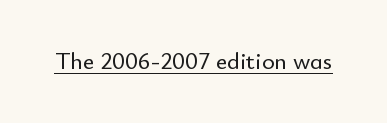
Q: Is the text italic (slanted)? A: No, it is upright.
Q: Is the text underlined? A: Yes.
Q: Is the spacing between letters normal or unusually wide? A: Normal.
